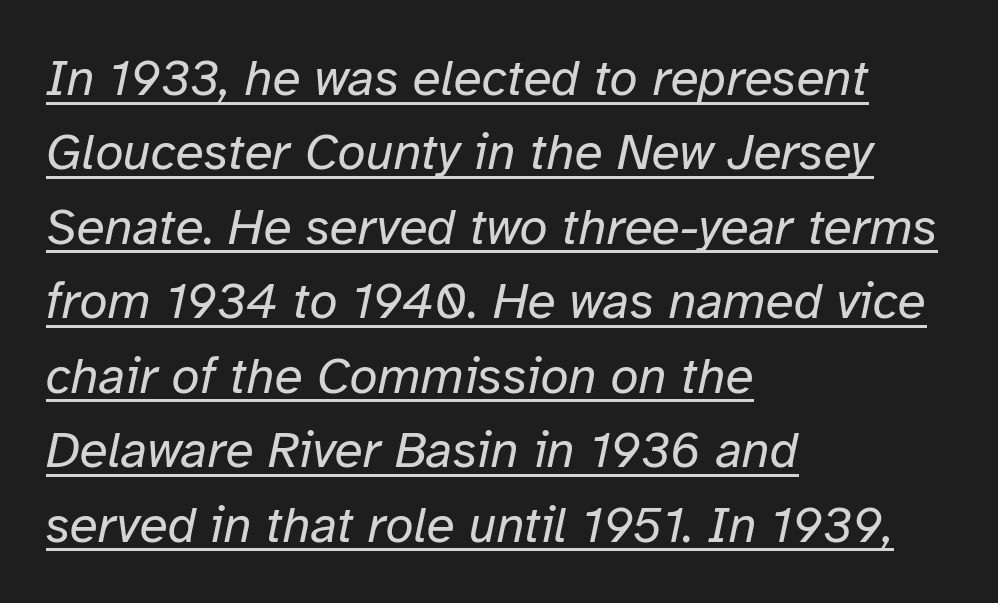
The image shows 51 px regular-weight type, italic (leaning right); set left-aligned, normal line spacing (1.46x), normal letter spacing, underlined; low stroke contrast and a medium x-height.
